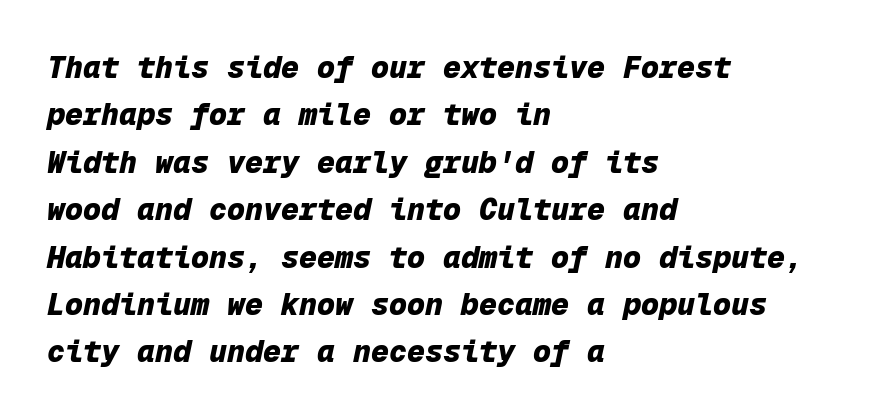
{"italic": "yes", "lean": "right", "slant_degrees": 12, "bold": "yes", "weight": "heavy", "width": "normal", "stroke_contrast": "low", "x_height": "medium", "monospaced": "yes", "underline": "no", "align": "left", "line_spacing": "normal", "line_spacing_ratio": 1.58, "letter_spacing": "normal", "letter_spacing_em": 0.0, "glyph_px": 30}
